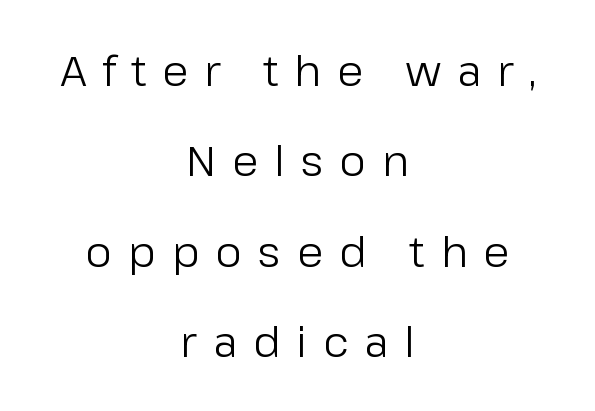
Q: Is the text bold? A: No.
Q: Is the text italic (slanted)? A: No, it is upright.
Q: Is the typeface a serif or a sans-serif typeface? A: Sans-serif.
Q: Is the text underlined? A: No.
Q: How is the paragraph aligned? A: Centered.
Q: Is the spacing between letters normal or unusually wide? A: Unusually wide.
Q: Is the spacing between lines tight, normal or loose? A: Loose.
Q: Width (condensed, normal, or wide)? A: Normal.
Q: Stroke contrast? A: Low.
Q: x-height? A: Medium.
Q: Monospaced? A: No.
